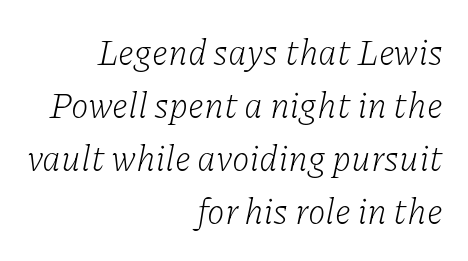
Does the leading feel generous? No, just average. Just letters on the line, the space beneath them empty. Varying glyph widths throughout — classic text-font behaviour. The tracking reads as untouched default to a designer's eye.
